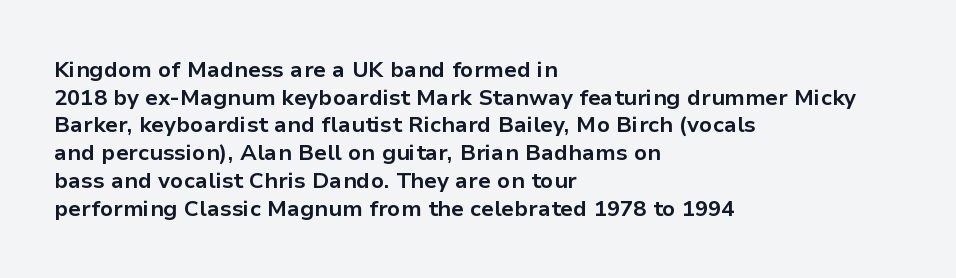
Q: Is the text bold? A: Yes.
Q: Is the text italic (slanted)? A: No, it is upright.
Q: Is the text underlined? A: No.
Q: How is the paragraph aligned? A: Left-aligned.
Q: Is the spacing between letters normal or unusually wide? A: Normal.
Q: Is the spacing between lines tight, normal or loose? A: Normal.
